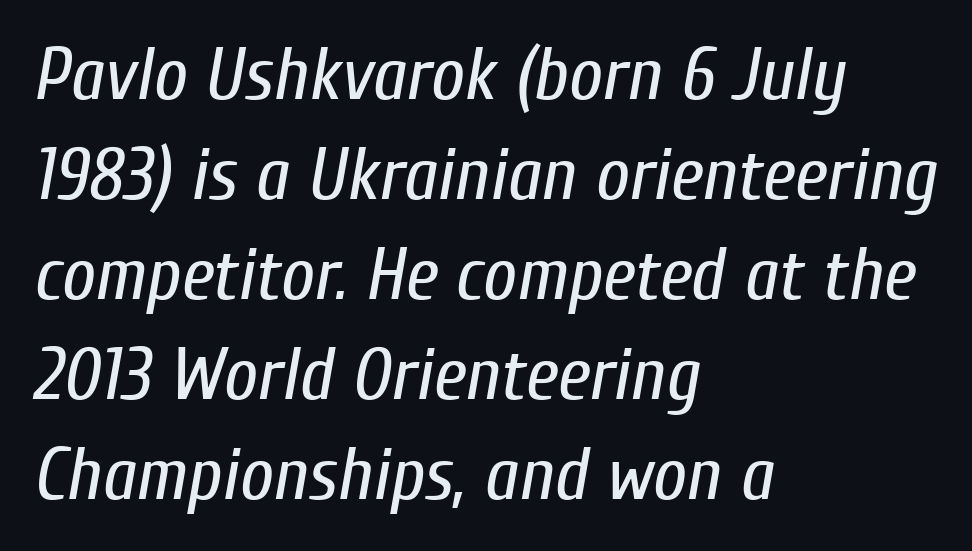
The image shows 74 px regular-weight, condensed type, italic (leaning right); set left-aligned, normal line spacing (1.35x), normal letter spacing, not underlined; low stroke contrast and a medium x-height.
